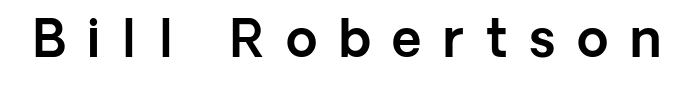
{"serif": "no", "italic": "no", "width": "normal", "x_height": "medium", "monospaced": "no", "underline": "no", "letter_spacing": "wide", "letter_spacing_em": 0.43, "glyph_px": 51}
